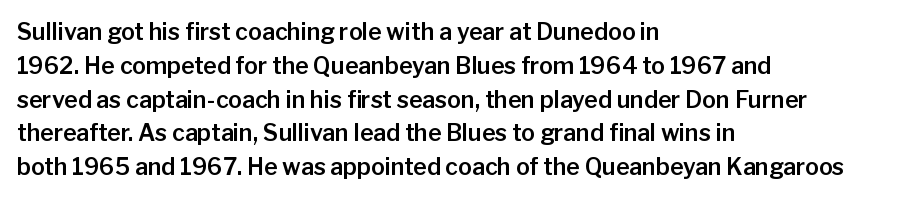
{"italic": "no", "underline": "no", "align": "left", "line_spacing": "normal", "line_spacing_ratio": 1.47, "letter_spacing": "normal", "letter_spacing_em": 0.0, "glyph_px": 23}
